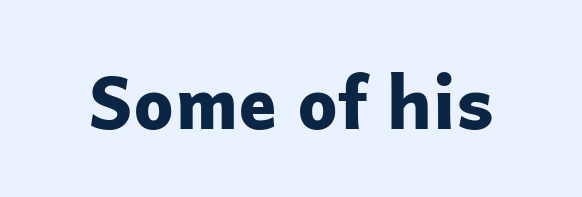
Q: Is the text bold? A: Yes.
Q: Is the text italic (slanted)? A: No, it is upright.
Q: Is the typeface a serif or a sans-serif typeface? A: Sans-serif.
Q: Is the text underlined? A: No.
Q: Is the spacing between letters normal or unusually wide? A: Normal.
Q: Width (condensed, normal, or wide)? A: Normal.
Q: Stroke contrast? A: Low.
Q: x-height? A: Medium.
Q: Monospaced? A: No.
